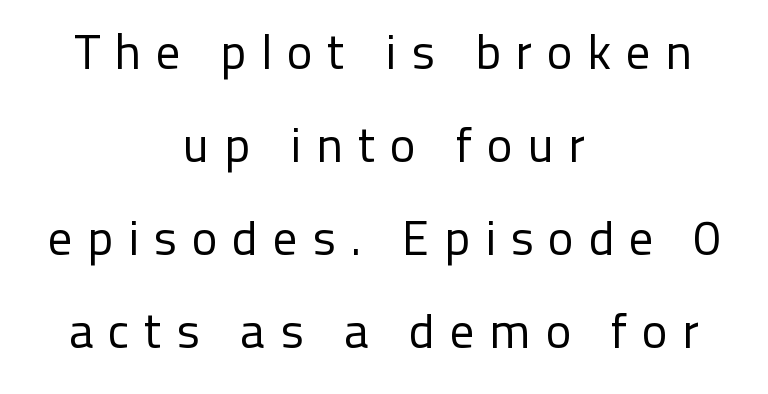
The weight tops out at a normal text grade. The rag falls on both sides of this text block equally. Letters rest on an invisible, unmarked baseline. Serifs: no, the terminals of the letterforms are clean. Display-style spreading of the glyphs; the letterfit is very open.
